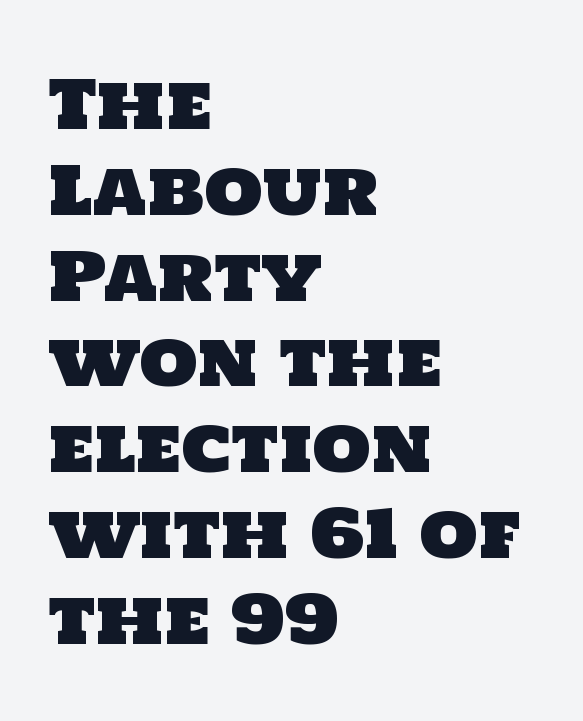
The setting favours the left margin, as ordinary paragraphs usually do. Each letter keeps its own natural width here, so spacing adapts to shape. No feet cap the strokes, marking this as sans-serif type. The space beneath each line is pristine and unruled. Quick note: interline space is typical.
